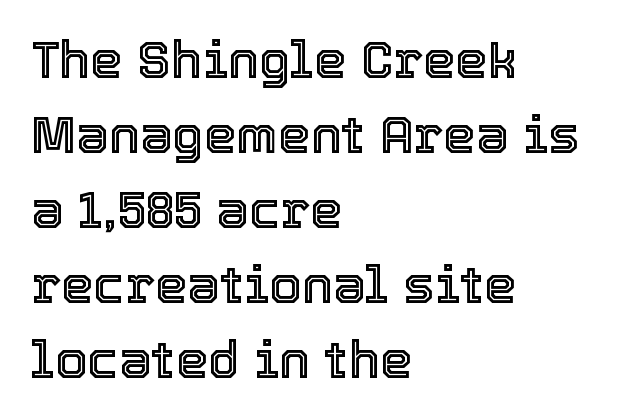
{"italic": "no", "width": "normal", "x_height": "medium", "monospaced": "no", "underline": "no", "align": "left", "line_spacing": "normal", "line_spacing_ratio": 1.44, "letter_spacing": "normal", "letter_spacing_em": 0.0, "glyph_px": 52}
